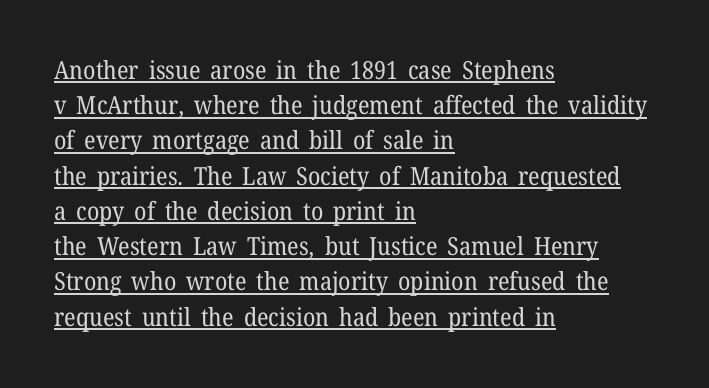
Q: Is the text bold? A: No.
Q: Is the text italic (slanted)? A: No, it is upright.
Q: Is the text underlined? A: Yes.
Q: How is the paragraph aligned? A: Left-aligned.
Q: Is the spacing between letters normal or unusually wide? A: Normal.
Q: Is the spacing between lines tight, normal or loose? A: Normal.
